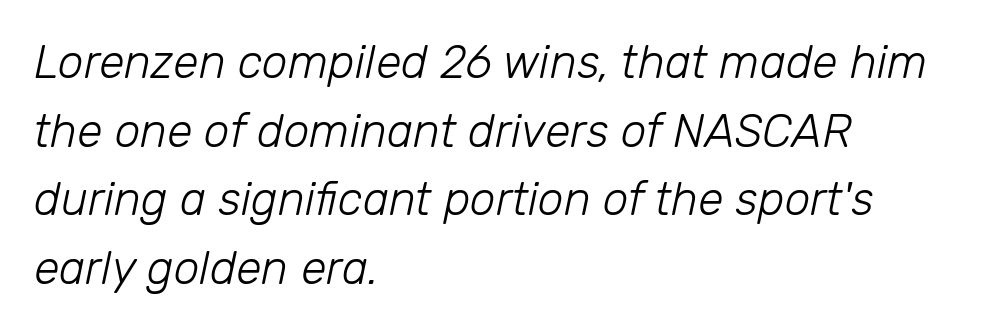
A typesetter would call this proportional, since set widths differ per character. The foot of each line stays bare and open. Nothing unusual about the tracking: characters are spaced as the font intends. Stems here are at most as thick as an everyday book face. Reading down the block, your eye returns to a fixed left position each line.
